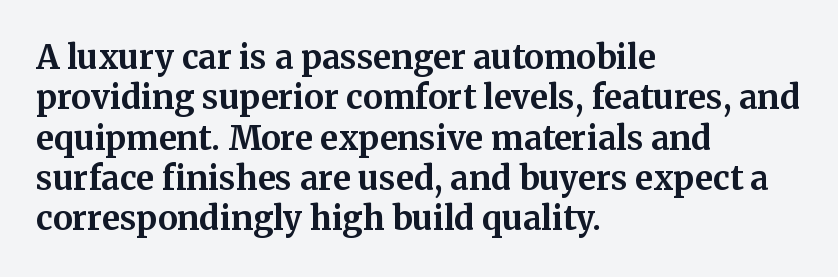
Character widths vary here, with narrow letters taking less room than wide ones. The font family rendered here belongs to the serif group. Summary of weight: heavy, a full bold. Style check: upright.
